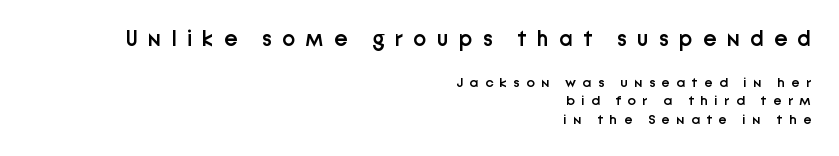
The image shows 22 px text type, upright; set right-aligned, normal line spacing (1.33x), unusually wide letter spacing (+0.47 em), not underlined; the first (top) block is 1.57x larger.
